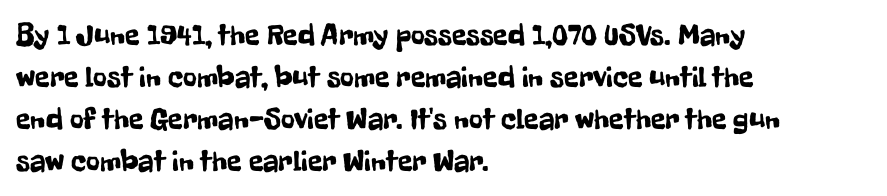
Proportional: the letters do not fall into vertical columns. A typesetter would mark this as roman, not italic. In terms of letterform style, serifs are entirely absent. You could call the tracking neutral — neither tight nor loose. The space directly below the letters is spotless. The passage is arranged the way most books set body copy — flush left.
